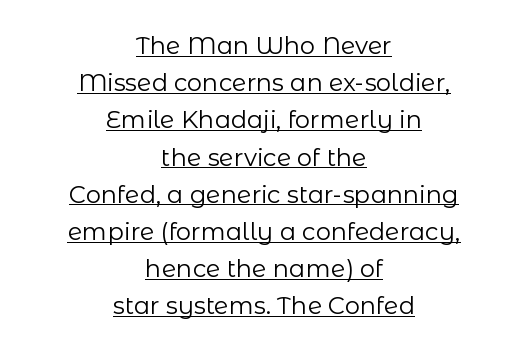
{"italic": "no", "bold": "no", "underline": "yes", "align": "center", "line_spacing": "normal", "line_spacing_ratio": 1.55, "letter_spacing": "normal", "letter_spacing_em": 0.0, "glyph_px": 24}
